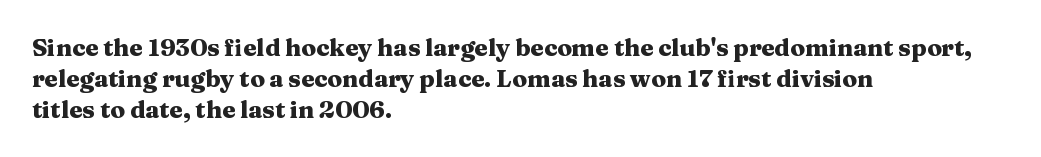
If you measured baseline to baseline, you'd find a middling distance. The specimen reads as upright at a glance. Glyph-to-glyph distance matches everyday printed text. Heavy, bold letterforms. Each row of text sits above clean, open space.
